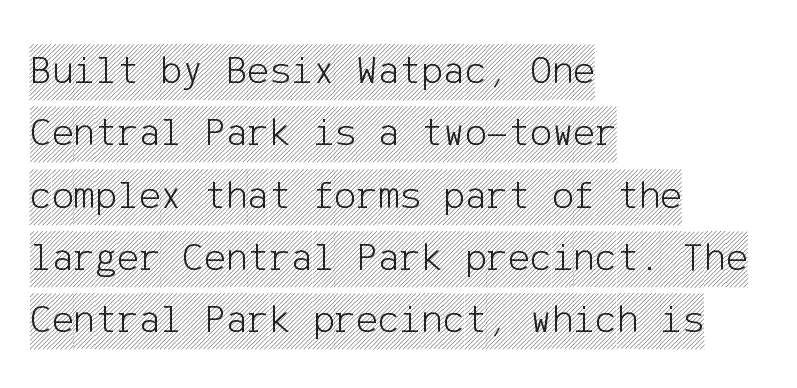
The image shows 41 px condensed type, upright; set left-aligned, normal line spacing (1.52x), normal letter spacing, not underlined; a large x-height.
